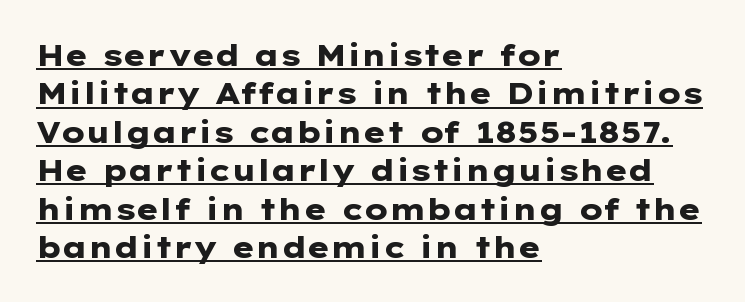
The image shows 30 px heavy, wide sans-serif type, upright; set left-aligned, normal line spacing (1.28x), normal letter spacing, underlined; low stroke contrast and a medium x-height.
